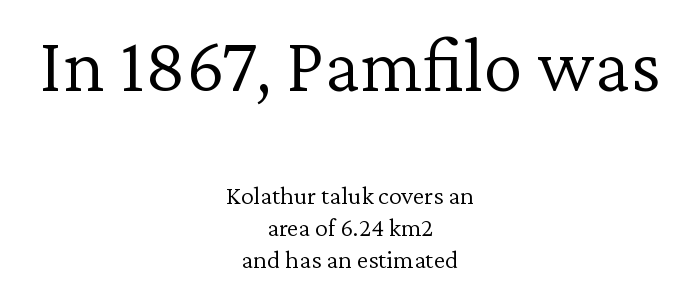
{"serif": "yes", "italic": "no", "bold": "no", "weight": "light", "width": "normal", "stroke_contrast": "low", "x_height": "medium", "monospaced": "no", "underline": "no", "align": "center", "line_spacing_ratio": 1.23, "letter_spacing": "normal", "letter_spacing_em": 0.0, "larger_block": "first", "size_ratio": 3.04, "glyph_px": 79}
